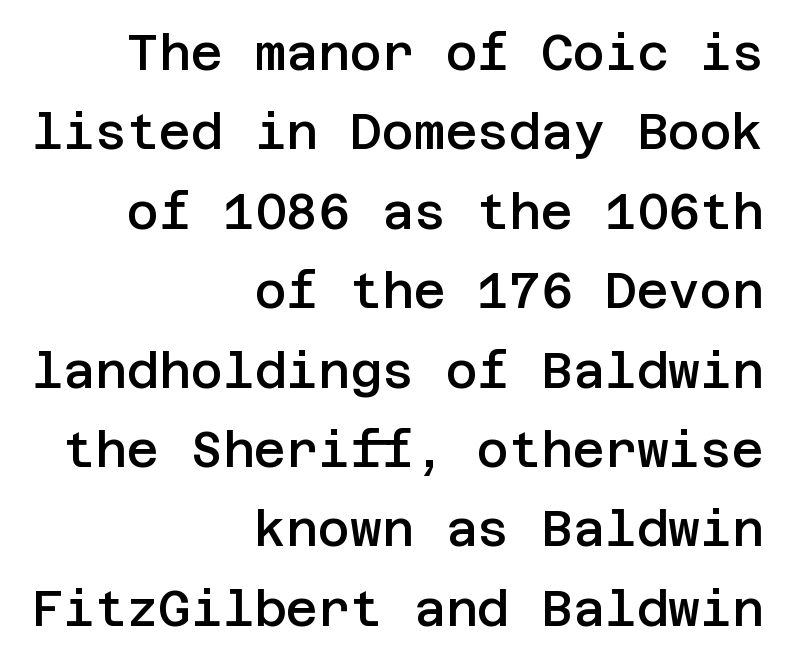
Q: Is the text bold? A: Semi-bold.
Q: Is the text italic (slanted)? A: No, it is upright.
Q: Is the typeface a serif or a sans-serif typeface? A: Sans-serif.
Q: Is the text underlined? A: No.
Q: How is the paragraph aligned? A: Right-aligned.
Q: Is the spacing between letters normal or unusually wide? A: Normal.
Q: Is the spacing between lines tight, normal or loose? A: Normal.
Q: Width (condensed, normal, or wide)? A: Normal.
Q: Stroke contrast? A: Low.
Q: x-height? A: Large.
